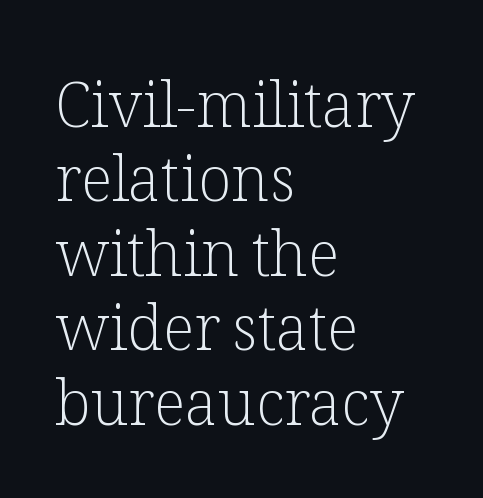
The image shows 62 px light serif type, upright; set left-aligned, line spacing 1.2x, normal letter spacing, not underlined; low stroke contrast and a medium x-height.
